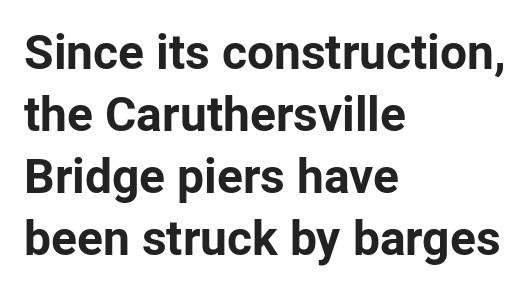
{"serif": "no", "italic": "no", "bold": "yes", "weight": "bold", "width": "normal", "stroke_contrast": "low", "x_height": "medium", "monospaced": "no", "underline": "no", "align": "left", "line_spacing": "normal", "line_spacing_ratio": 1.29, "letter_spacing": "normal", "letter_spacing_em": 0.0, "glyph_px": 48}
